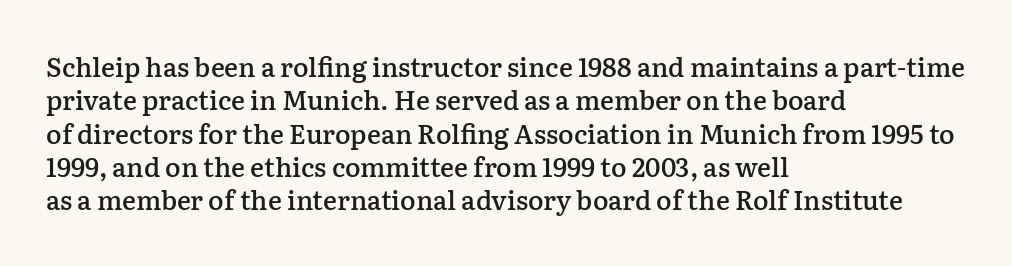
Q: Is the text bold? A: Semi-bold.
Q: Is the text italic (slanted)? A: No, it is upright.
Q: Is the text underlined? A: No.
Q: How is the paragraph aligned? A: Left-aligned.
Q: Is the spacing between letters normal or unusually wide? A: Normal.
Q: Is the spacing between lines tight, normal or loose? A: Normal.
